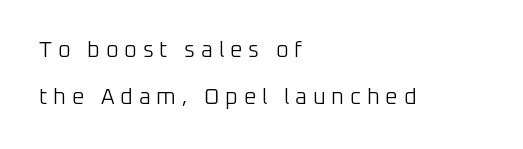
Q: Is the text bold? A: No.
Q: Is the text italic (slanted)? A: No, it is upright.
Q: Is the text underlined? A: No.
Q: How is the paragraph aligned? A: Left-aligned.
Q: Is the spacing between letters normal or unusually wide? A: Unusually wide.
Q: Is the spacing between lines tight, normal or loose? A: Loose.
